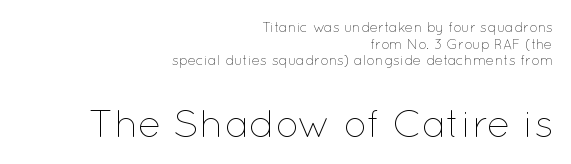
The image shows 39 px thin type, upright; set right-aligned, line spacing 1.18x, normal letter spacing, not underlined; the second (bottom) block is 2.79x larger; low stroke contrast and a medium x-height.
